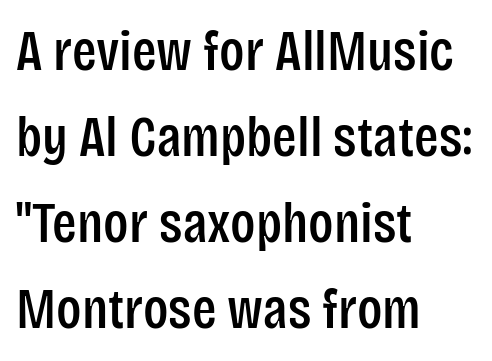
The face used here is proportionally spaced, like ordinary book or web type. The baseline area is clear. The block of text has a typical density, with ordinary space between rows. Spacing between characters is what you'd get straight out of the box. Unlike a traditional serif, this face leaves its strokes unadorned.
